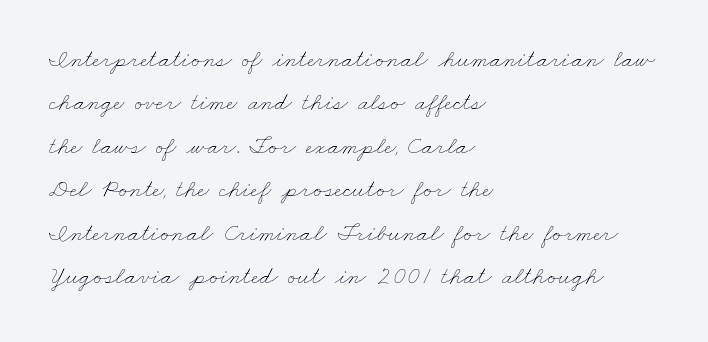
The image shows 25 px text type; set left-aligned, line spacing 1.74x, normal letter spacing, not underlined.
